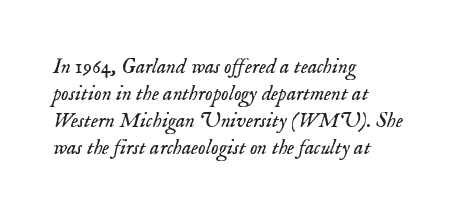
The space beneath each line is pristine and unruled. Does the copy run flush right? No — it runs flush left. Yep, that's italic — everything's leaning. The cut favours lightness, reaching ordinary text weight at its darkest. This sample uses plain, unmodified letter spacing.
